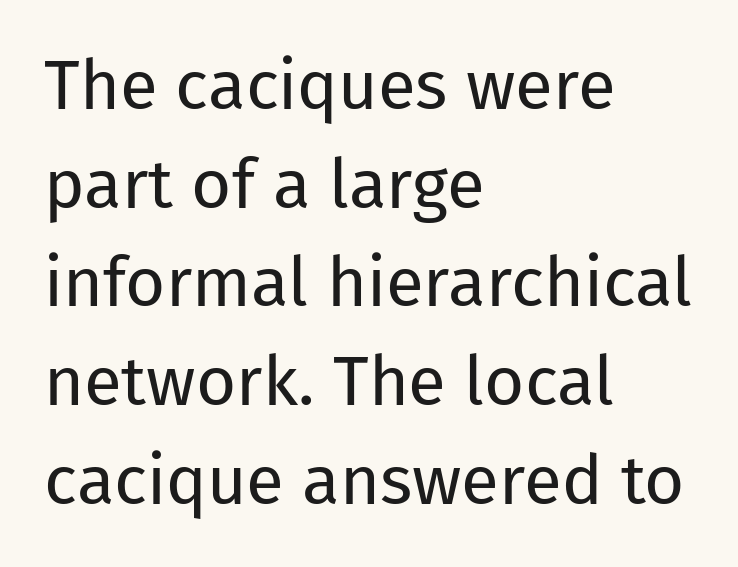
The image shows 69 px regular-weight sans-serif type, upright; set left-aligned, normal line spacing (1.43x), normal letter spacing, not underlined; low stroke contrast and a medium x-height.
